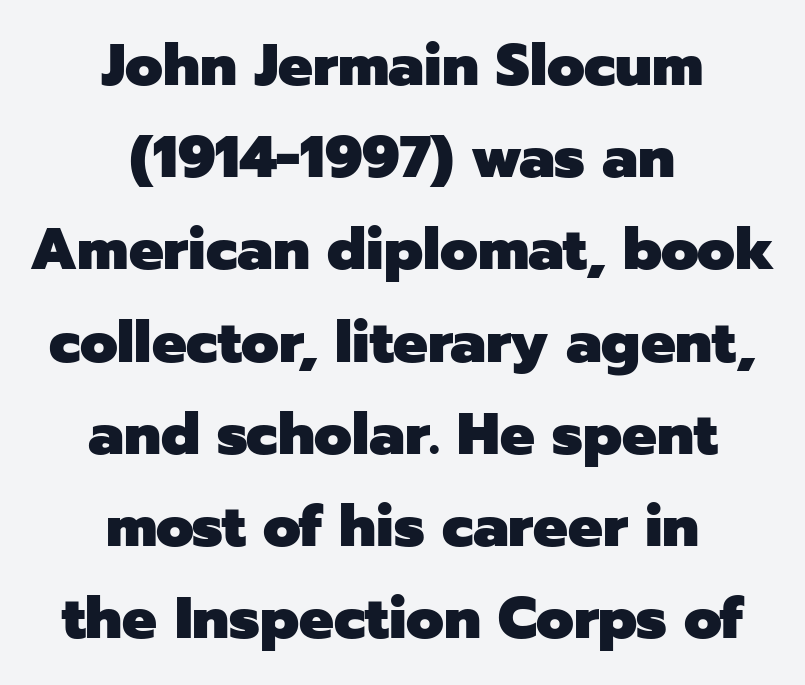
Q: Is the text bold? A: Yes.
Q: Is the text italic (slanted)? A: No, it is upright.
Q: Is the typeface a serif or a sans-serif typeface? A: Sans-serif.
Q: Is the text underlined? A: No.
Q: How is the paragraph aligned? A: Centered.
Q: Is the spacing between letters normal or unusually wide? A: Normal.
Q: Is the spacing between lines tight, normal or loose? A: Normal.
Q: Width (condensed, normal, or wide)? A: Normal.
Q: Stroke contrast? A: Low.
Q: x-height? A: Medium.
Q: Monospaced? A: No.
